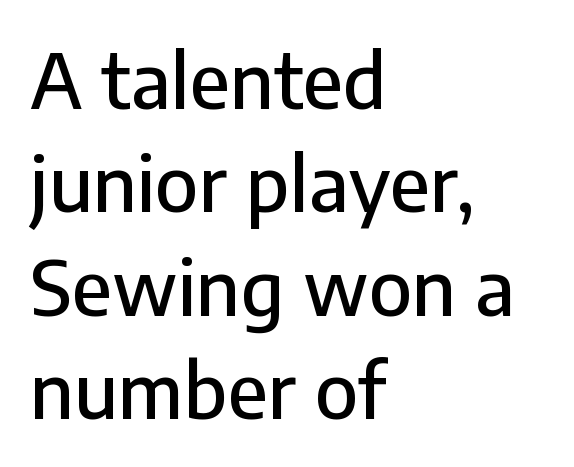
The image shows 76 px sans-serif type, upright; set left-aligned, normal line spacing (1.36x), normal letter spacing, not underlined; low stroke contrast and a medium x-height.
